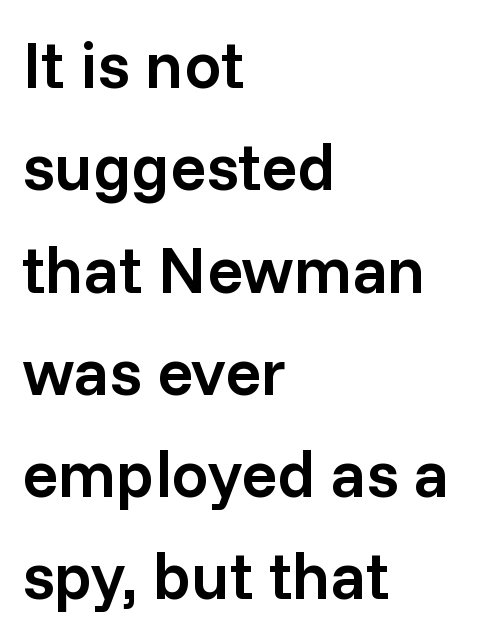
In CSS terms this would be text-align: left. Tracking here is standard; glyphs follow each other at the usual distance. Summary of vertical rhythm: regular, with standard interline spacing. Has an underline been added? It has not. These lines were composed using upright roman letters.
